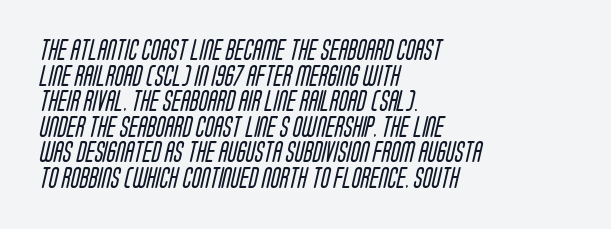
Q: Is the text bold? A: No.
Q: Is the text underlined? A: No.
Q: How is the paragraph aligned? A: Left-aligned.
Q: Is the spacing between letters normal or unusually wide? A: Normal.
